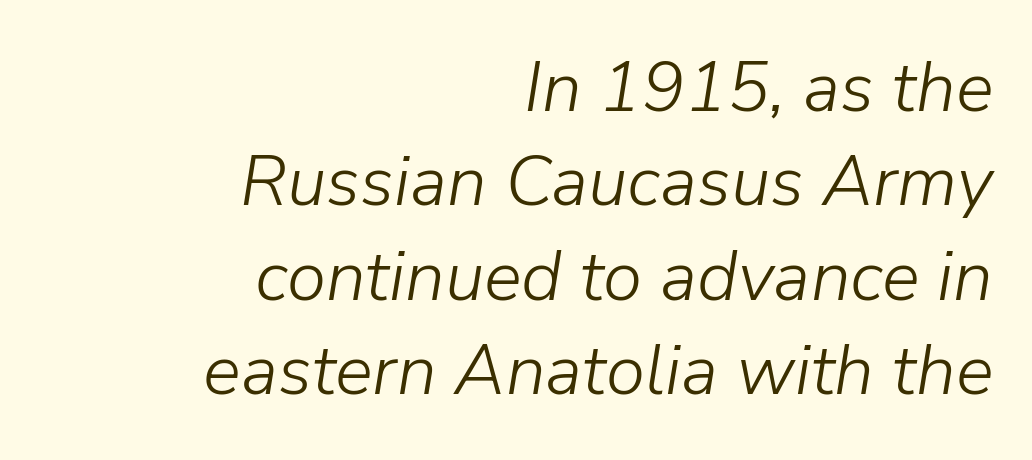
{"italic": "yes", "lean": "right", "slant_degrees": 9, "bold": "no", "weight": "light", "width": "normal", "stroke_contrast": "low", "x_height": "medium", "monospaced": "no", "underline": "no", "align": "right", "line_spacing": "normal", "line_spacing_ratio": 1.33, "letter_spacing": "normal", "letter_spacing_em": 0.0, "glyph_px": 71}
